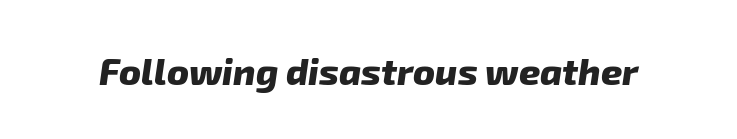
A full-strength bold gives these letters their thick strokes. The passage shown is typed in a proportional face where columns would drift. What stands out about the letter spacing? Nothing — it is the standard amount. Font category for this specimen: sans-serif. Honestly, there is no underline to notice here at all.
